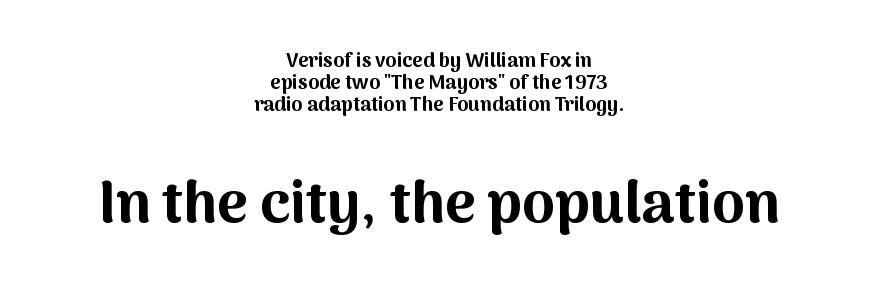
Q: Is the text bold? A: Yes.
Q: Is the text italic (slanted)? A: No, it is upright.
Q: Is the typeface a serif or a sans-serif typeface? A: Sans-serif.
Q: Is the text underlined? A: No.
Q: How is the paragraph aligned? A: Centered.
Q: Is the spacing between letters normal or unusually wide? A: Normal.
Q: Is the spacing between lines tight, normal or loose? A: Tight.
Q: Which block of text is set in a larger size, the first (top) or the second (bottom)? A: The second (bottom) one.
Q: Width (condensed, normal, or wide)? A: Normal.
Q: Stroke contrast? A: Medium.
Q: x-height? A: Medium.
Q: Monospaced? A: No.
